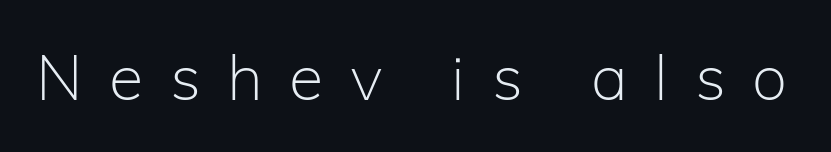
Q: Is the text bold? A: No.
Q: Is the text italic (slanted)? A: No, it is upright.
Q: Is the typeface a serif or a sans-serif typeface? A: Sans-serif.
Q: Is the text underlined? A: No.
Q: Is the spacing between letters normal or unusually wide? A: Unusually wide.
Q: Width (condensed, normal, or wide)? A: Normal.
Q: Stroke contrast? A: Low.
Q: x-height? A: Medium.
Q: Monospaced? A: No.
